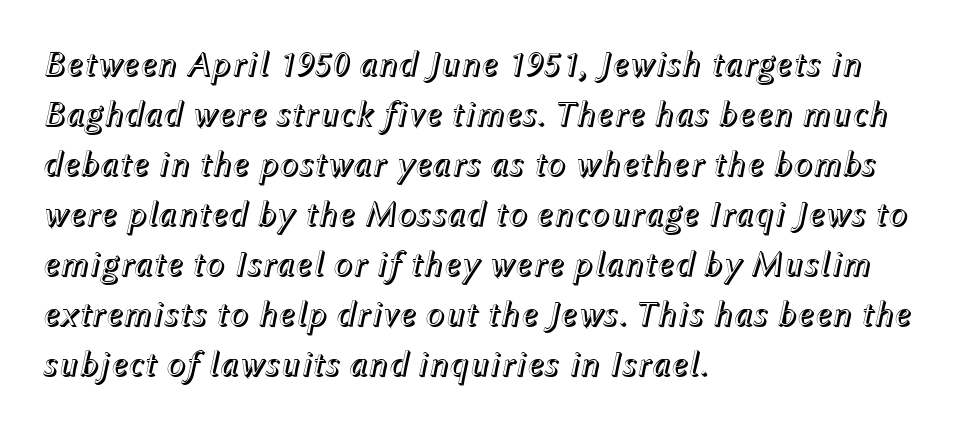
A typesetter would call this proportional, since set widths differ per character. Unmarked baselines from the first word to the last. These lines are set flush left with a ragged right edge. Regular leading.
